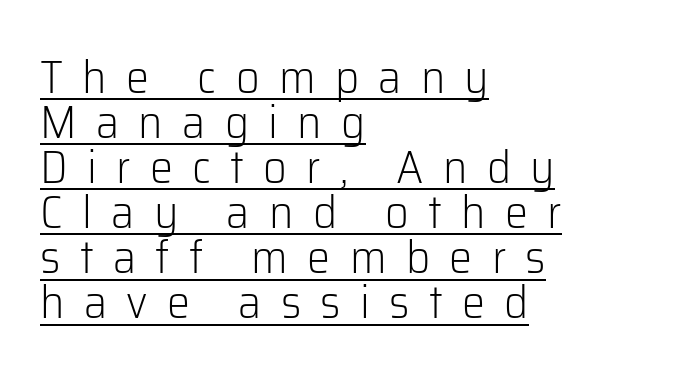
Q: Is the text bold? A: No.
Q: Is the text italic (slanted)? A: No, it is upright.
Q: Is the typeface a serif or a sans-serif typeface? A: Sans-serif.
Q: Is the text underlined? A: Yes.
Q: How is the paragraph aligned? A: Left-aligned.
Q: Is the spacing between letters normal or unusually wide? A: Unusually wide.
Q: Is the spacing between lines tight, normal or loose? A: Tight.
Q: Width (condensed, normal, or wide)? A: Normal.
Q: Stroke contrast? A: Low.
Q: x-height? A: Medium.
Q: Monospaced? A: No.
